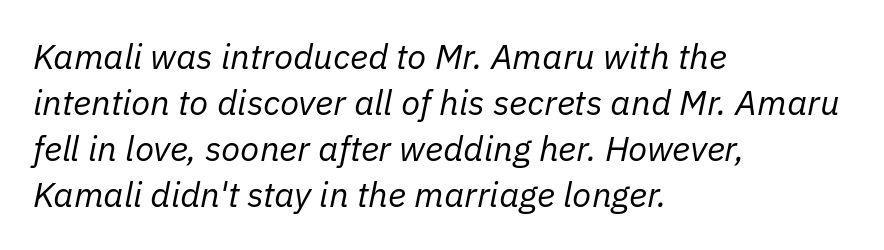
You could not count columns in this text — the font is proportionally spaced. Looking at the ascenders, they clearly lean. The font is comparable to plain body text, perhaps lighter. If you drew a ruler down the left edge, every line would touch it. Notice how descenders clear the ascenders below comfortably — that's standard leading.
